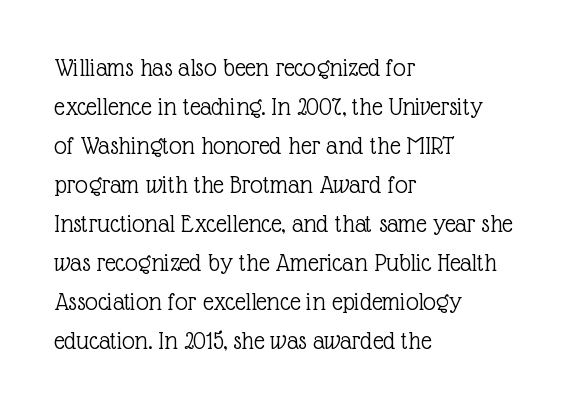
The image shows 26 px text type, upright; set left-aligned, normal line spacing (1.5x), normal letter spacing, not underlined.
